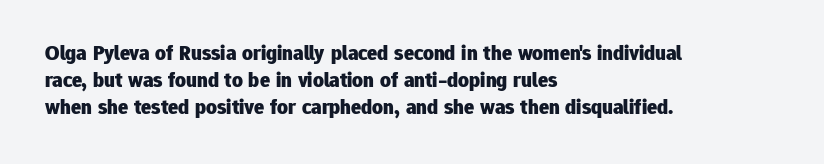
The image shows 21 px bold type, upright; set left-aligned, normal line spacing (1.28x), normal letter spacing, not underlined.
